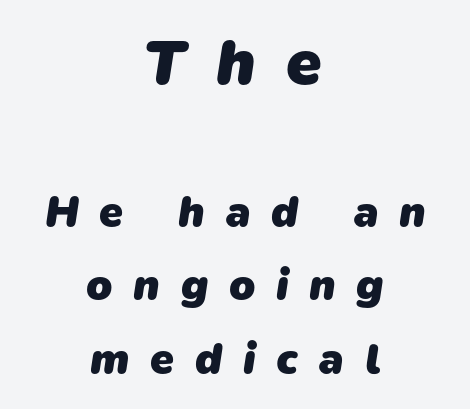
{"serif": "no", "bold": "yes", "weight": "heavy", "width": "normal", "stroke_contrast": "low", "x_height": "medium", "monospaced": "no", "underline": "no", "align": "center", "line_spacing_ratio": 1.71, "letter_spacing": "wide", "letter_spacing_em": 0.48, "larger_block": "first", "size_ratio": 1.49, "glyph_px": 64}
